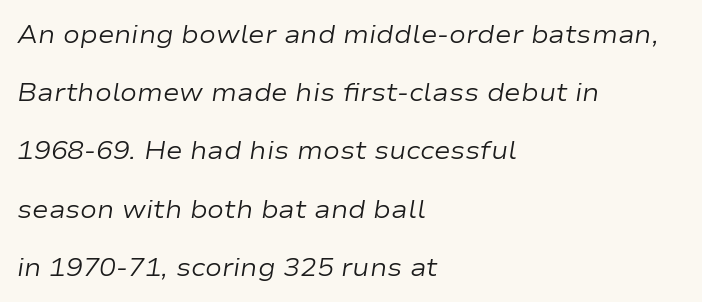
The image shows 25 px text type, italic (leaning right); set left-aligned, loose line spacing (2.33x), normal letter spacing, not underlined.
